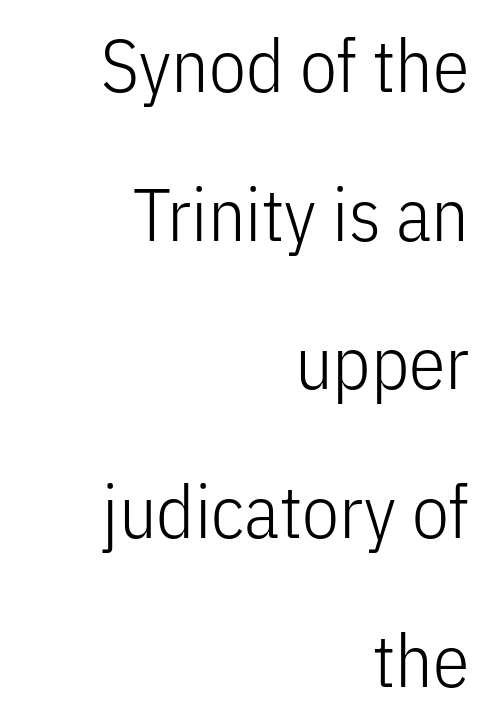
The image shows 74 px light, condensed sans-serif type, upright; set right-aligned, loose line spacing (2.01x), normal letter spacing, not underlined; low stroke contrast and a medium x-height.
